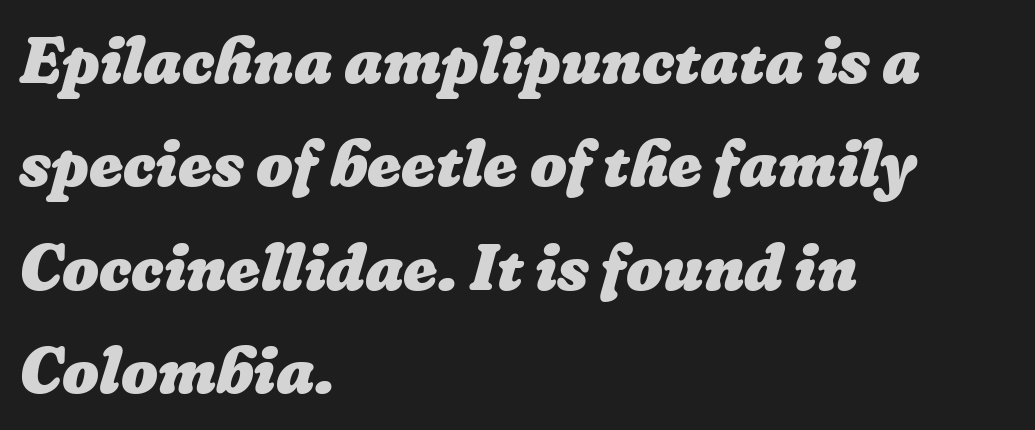
In terms of letterspacing, this is plain default setting. Looks like regular typesetting: each glyph gets only the width it needs. A dark, heavy texture on the line: the type is bold. The space beneath each line is pristine and unruled. Compared with typical paragraphs, the rows here are spaced about the same. The paragraph shown leans on its left margin.
